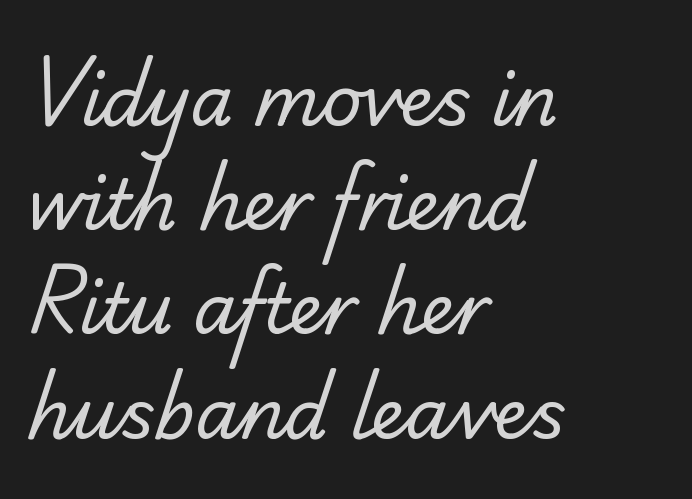
Q: Is the text bold? A: No.
Q: Is the typeface a serif or a sans-serif typeface? A: Serif.
Q: Is the text underlined? A: No.
Q: How is the paragraph aligned? A: Left-aligned.
Q: Is the spacing between letters normal or unusually wide? A: Normal.
Q: Is the spacing between lines tight, normal or loose? A: Normal.
Q: Width (condensed, normal, or wide)? A: Normal.
Q: Stroke contrast? A: Low.
Q: x-height? A: Small.
Q: Monospaced? A: No.
